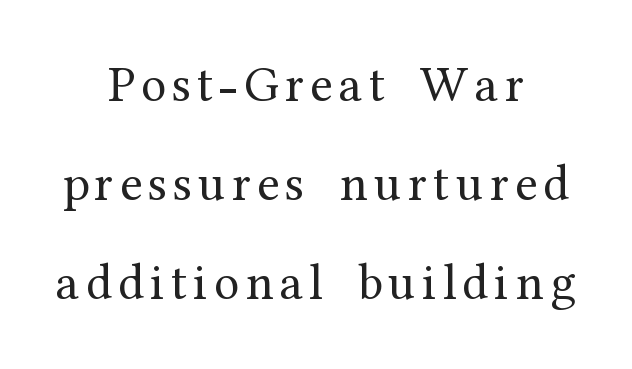
Character widths vary here, with narrow letters taking less room than wide ones. Each row of text sits above clean, open space. These lines stand farther apart than default settings would place them. Caption: face not bold, strokes unweighted. Upright lettering throughout.
